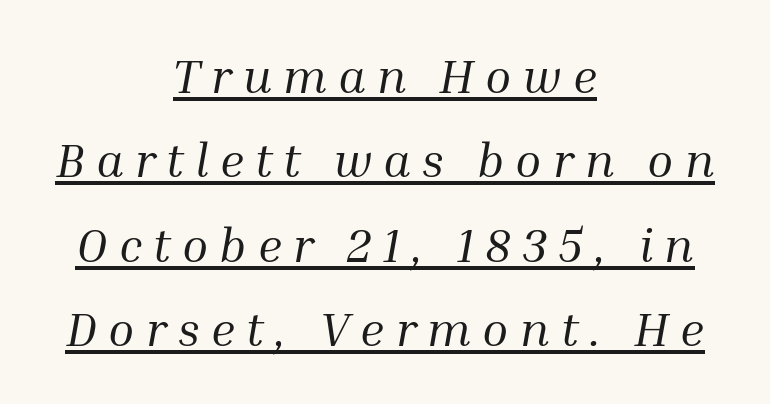
Q: Is the text bold? A: No.
Q: Is the text italic (slanted)? A: Yes, it leans right by about 10 degrees.
Q: Is the typeface a serif or a sans-serif typeface? A: Serif.
Q: Is the text underlined? A: Yes.
Q: How is the paragraph aligned? A: Centered.
Q: Is the spacing between letters normal or unusually wide? A: Unusually wide.
Q: Width (condensed, normal, or wide)? A: Normal.
Q: Stroke contrast? A: Medium.
Q: x-height? A: Medium.
Q: Monospaced? A: No.
